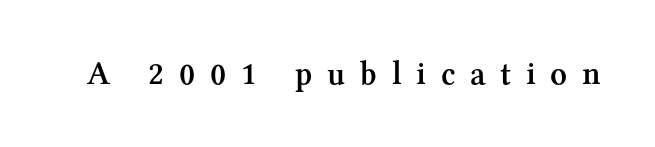
{"serif": "yes", "italic": "no", "bold": "semi", "weight": "semibold", "width": "normal", "stroke_contrast": "medium", "x_height": "medium", "monospaced": "no", "underline": "no", "letter_spacing": "wide", "letter_spacing_em": 0.45, "glyph_px": 33}
